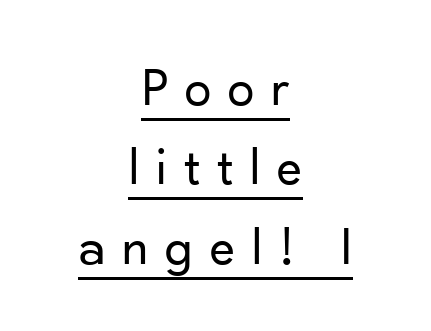
The image shows 54 px regular-weight sans-serif type, upright; set centered, normal line spacing (1.47x), unusually wide letter spacing (+0.31 em), underlined; low stroke contrast and a small x-height.
